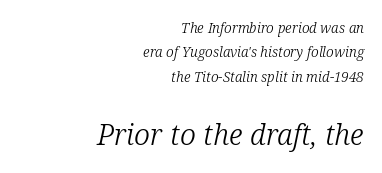
The passage shown leans; its letterforms are oblique. This sample has the flowing, uneven cadence of proportional lettering. There is no visible air inserted between adjacent glyphs. The letters carry serifs — small finishing strokes at the ends of their stems.
